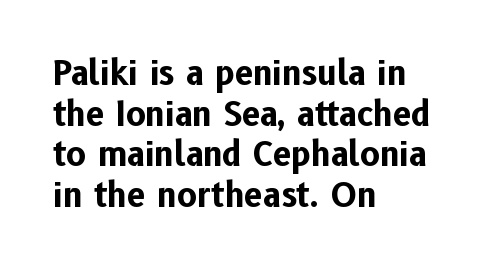
The image shows 33 px bold sans-serif type, upright; set left-aligned, line spacing 1.23x, normal letter spacing, not underlined; low stroke contrast and a medium x-height.
